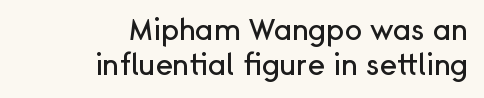
Character widths vary here, with narrow letters taking less room than wide ones. Every stem runs plumb, perpendicular to the baseline. Underlining? Definitely not there. This rendering leaves character spacing at its baseline value. Typeset ragged left — the right edge is the straight one. Observe the absence of serifs on each vertical stroke in this sample.
